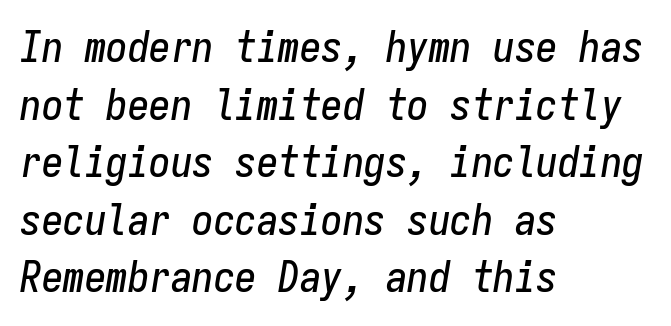
{"italic": "yes", "lean": "right", "slant_degrees": 9, "width": "condensed", "stroke_contrast": "low", "x_height": "medium", "monospaced": "yes", "underline": "no", "align": "left", "line_spacing": "normal", "line_spacing_ratio": 1.34, "letter_spacing": "normal", "letter_spacing_em": 0.0, "glyph_px": 43}
